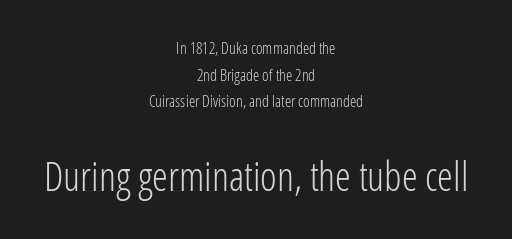
The image shows 40 px light, condensed sans-serif type, upright; set centered, normal line spacing (1.66x), normal letter spacing, not underlined; the second (bottom) block is 2.5x larger; low stroke contrast and a medium x-height.
